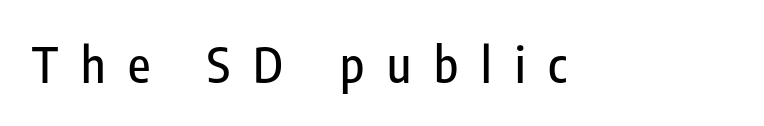
{"serif": "no", "italic": "no", "width": "condensed", "stroke_contrast": "low", "x_height": "medium", "monospaced": "no", "underline": "no", "letter_spacing": "wide", "letter_spacing_em": 0.47, "glyph_px": 49}
